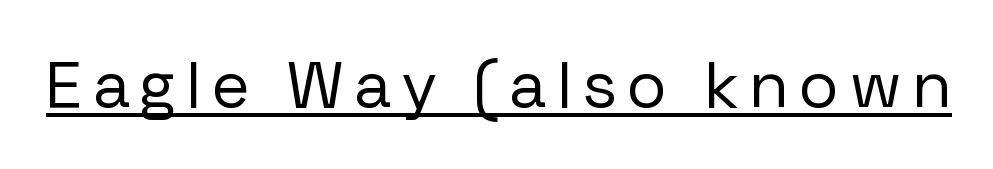
Varying glyph widths throughout — classic text-font behaviour. Check where the strokes stop: nothing finishes them off — pure sans. The letters stand upright; this is a roman face. What decoration does the sample have? An underline.
